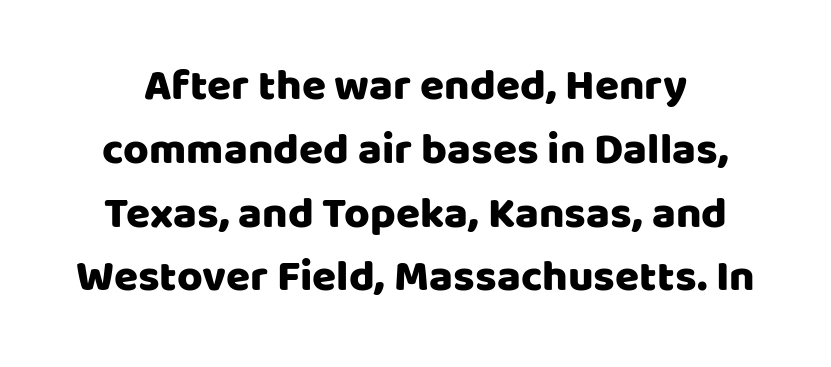
{"serif": "no", "italic": "no", "width": "normal", "stroke_contrast": "low", "x_height": "large", "monospaced": "no", "underline": "no", "line_spacing": "normal", "line_spacing_ratio": 1.45, "letter_spacing": "normal", "letter_spacing_em": 0.0, "glyph_px": 44}
